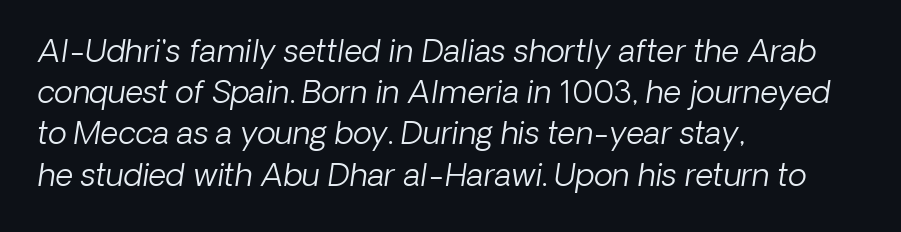
The image shows 31 px light type, italic (leaning right); set left-aligned, normal line spacing (1.33x), normal letter spacing, not underlined; low stroke contrast and a medium x-height.
